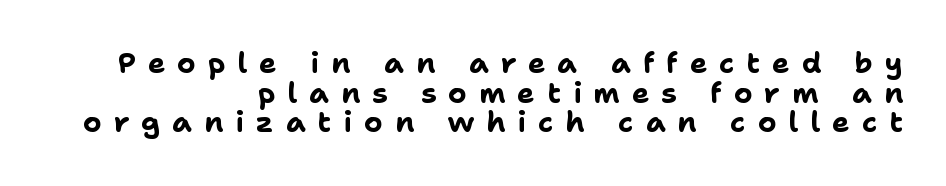
The passage shown is typeset with a sans-serif family. Notice how descenders almost collide with the ascenders below — that's tight leading. Think of a printed novel: that variable character pitch is what you see here. Between one letter and the next there's a generous, obvious gap.
